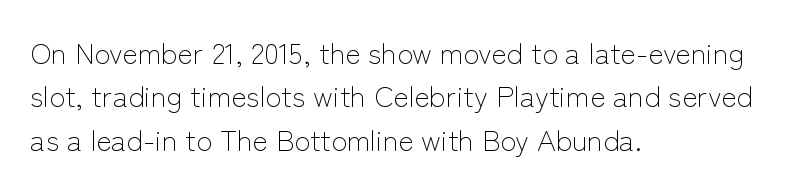
These glyphs show unthickened strokes, regular width or finer. Check where the strokes stop: nothing finishes them off — pure sans. Is this a fixed-width face? No — the glyphs have proportional, varying widths. Horizontally, the lines are justified to the leading edge only. Descenders are the only things crossing below the line.
